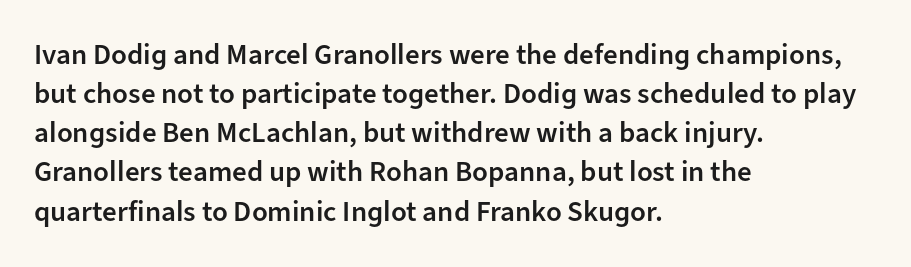
The image shows 29 px semibold sans-serif type, upright; set left-aligned, normal line spacing (1.35x), normal letter spacing, not underlined; low stroke contrast and a medium x-height.
